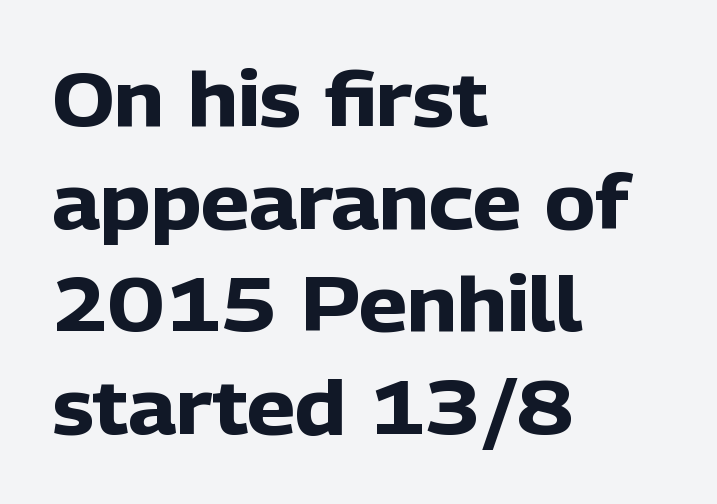
The designer left line spacing at the default. Descender tails drop into unmarked territory. The letters advance in unequal steps, a hallmark of proportional type. The designer went with a sans here, leaving each stem footless.
